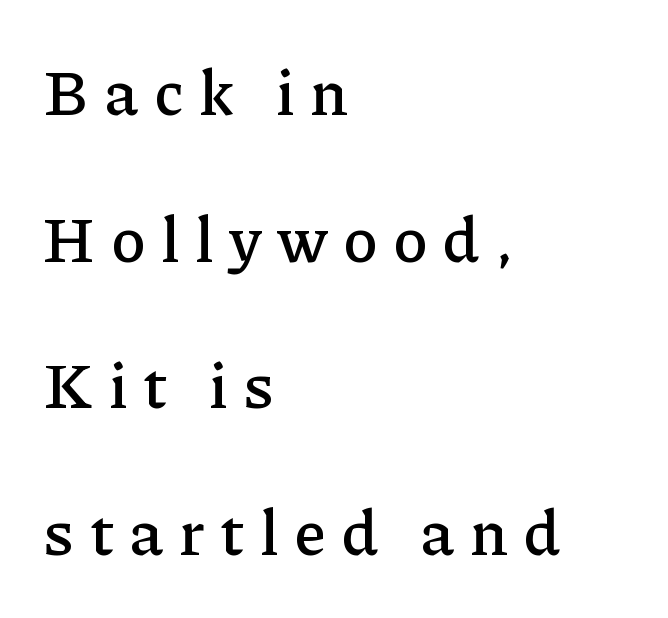
Q: Is the text italic (slanted)? A: No, it is upright.
Q: Is the typeface a serif or a sans-serif typeface? A: Serif.
Q: Is the text underlined? A: No.
Q: How is the paragraph aligned? A: Left-aligned.
Q: Is the spacing between letters normal or unusually wide? A: Unusually wide.
Q: Is the spacing between lines tight, normal or loose? A: Loose.
Q: Width (condensed, normal, or wide)? A: Normal.
Q: Stroke contrast? A: Low.
Q: x-height? A: Medium.
Q: Monospaced? A: No.
